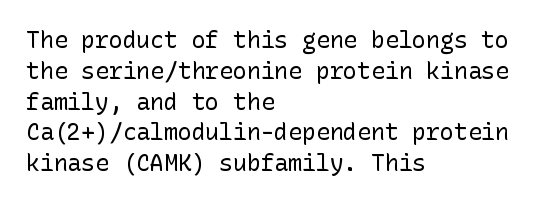
Q: Is the text bold? A: No.
Q: Is the text italic (slanted)? A: No, it is upright.
Q: Is the text underlined? A: No.
Q: How is the paragraph aligned? A: Left-aligned.
Q: Is the spacing between letters normal or unusually wide? A: Normal.
Q: Is the spacing between lines tight, normal or loose? A: Normal.
